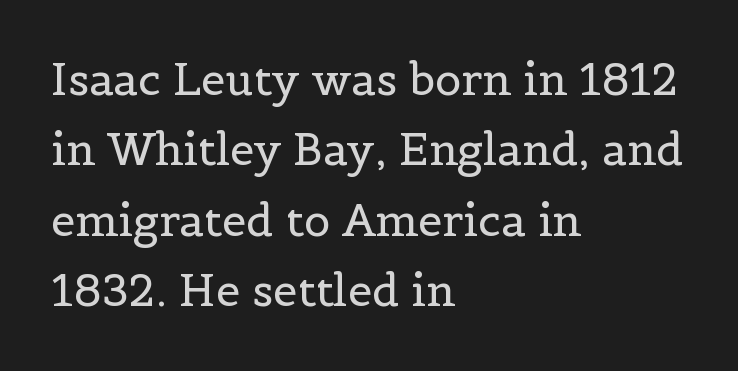
Q: Is the text bold? A: No.
Q: Is the text italic (slanted)? A: No, it is upright.
Q: Is the typeface a serif or a sans-serif typeface? A: Serif.
Q: Is the text underlined? A: No.
Q: How is the paragraph aligned? A: Left-aligned.
Q: Is the spacing between letters normal or unusually wide? A: Normal.
Q: Is the spacing between lines tight, normal or loose? A: Normal.
Q: Width (condensed, normal, or wide)? A: Normal.
Q: x-height? A: Medium.
Q: Monospaced? A: No.
